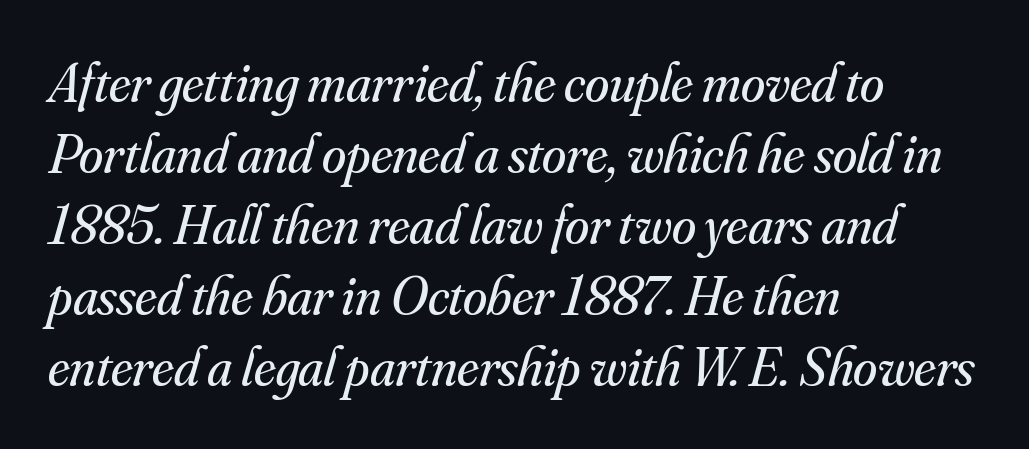
The image shows 55 px regular-weight serif type, italic (leaning right); set left-aligned, normal line spacing (1.29x), normal letter spacing, not underlined; medium stroke contrast and a small x-height.
